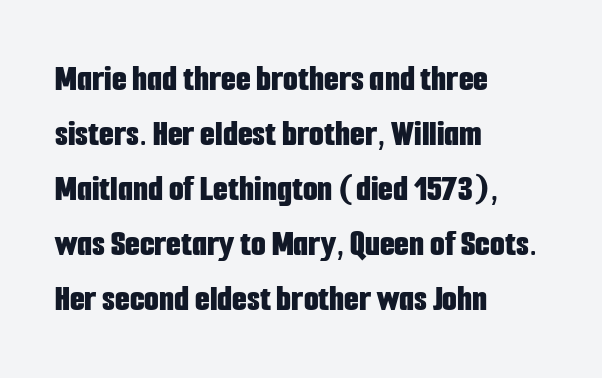
The foot of each line stays bare and open. The space between consecutive lines is moderate. Is there any slant? The stems are plumb. The font is running at its bold setting. The face used here is proportionally spaced, like ordinary book or web type. The text block is weighted toward the left margin, trailing off unevenly rightward.
